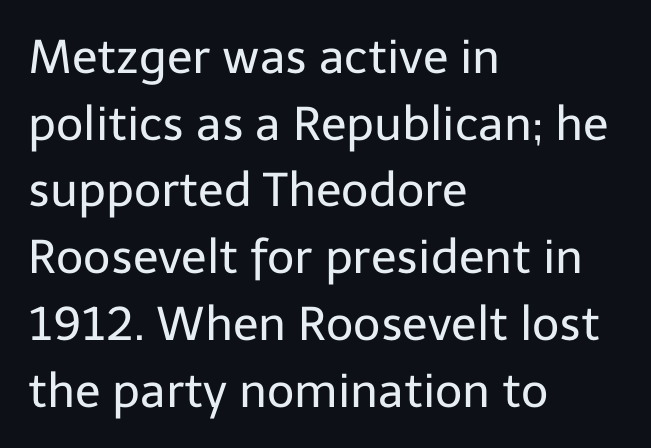
A quiet, ordinary-to-light weight characterises the typeface. Compared with a centered layout, this one pins lines to the left instead. Every stem runs plumb, perpendicular to the baseline. Only glyphs here, with clear space below each row. Are there feet on the stems? There aren't — it's a sans. Line spacing here is normal.
